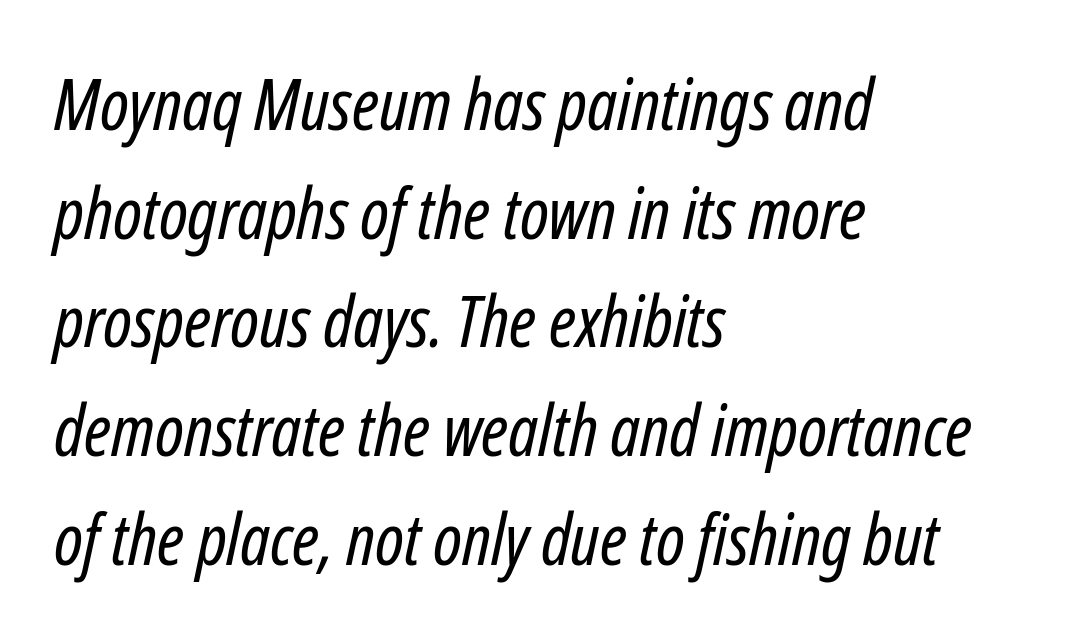
Q: Is the text bold? A: No.
Q: Is the text italic (slanted)? A: Yes, it leans right by about 12 degrees.
Q: Is the text underlined? A: No.
Q: How is the paragraph aligned? A: Left-aligned.
Q: Is the spacing between letters normal or unusually wide? A: Normal.
Q: Is the spacing between lines tight, normal or loose? A: Normal.
Q: Width (condensed, normal, or wide)? A: Condensed.
Q: Stroke contrast? A: Low.
Q: x-height? A: Medium.
Q: Monospaced? A: No.
